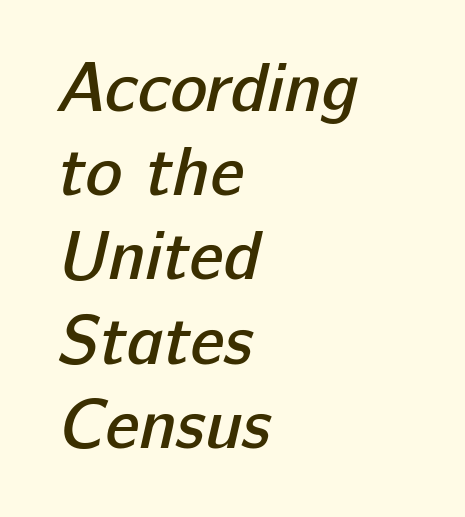
The image shows 69 px semibold sans-serif type; set left-aligned, line spacing 1.22x, normal letter spacing, not underlined; low stroke contrast and a medium x-height.
